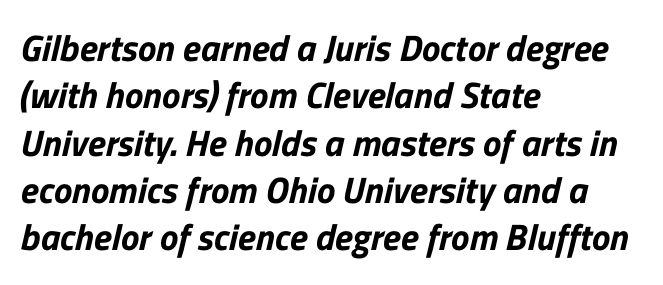
Each letter's strokes conclude bluntly, with no projecting serifs. These lines sit exactly where default settings would place them. Alignment: flush left. The letters sit at their default tracking, neither squeezed nor spread. Descenders hang freely into open space.
